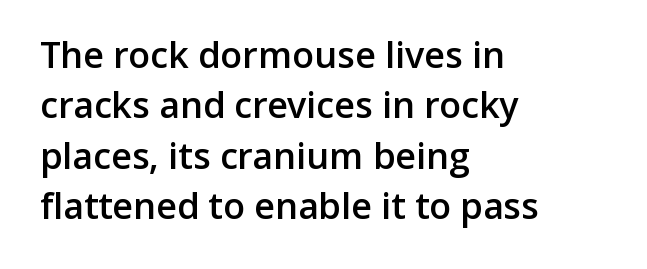
{"serif": "no", "italic": "no", "bold": "semi", "weight": "semibold", "width": "normal", "stroke_contrast": "low", "x_height": "medium", "monospaced": "no", "underline": "no", "align": "left", "line_spacing": "normal", "line_spacing_ratio": 1.4, "letter_spacing": "normal", "letter_spacing_em": 0.0, "glyph_px": 36}
